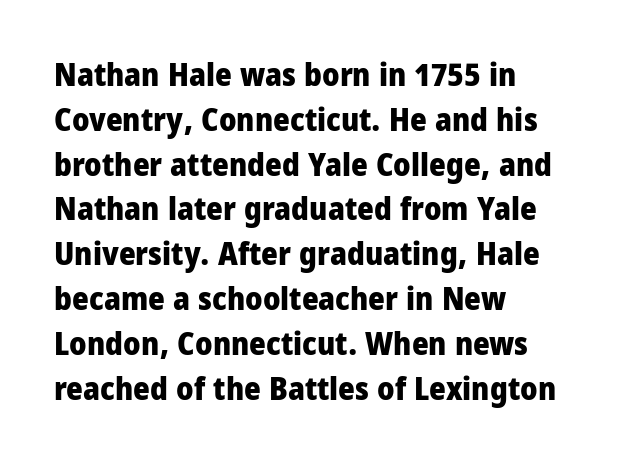
The image shows 32 px heavy, condensed sans-serif type, upright; set left-aligned, normal line spacing (1.4x), normal letter spacing, not underlined; low stroke contrast and a large x-height.
